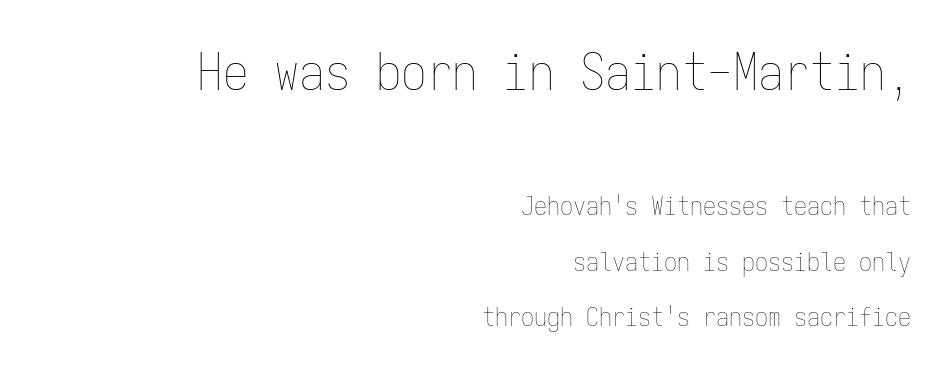
The foot of each line stays bare and open. Whoever set this chose breathing room over compactness in the vertical rhythm. The passage shown begins with its larger block and ends with its smaller one. Tracking value appears to be zero — textbook default spacing. Stems and bowls with no extra thickness — not bold.
